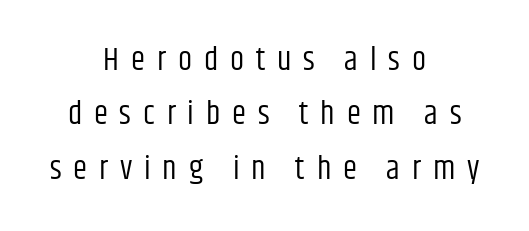
Q: Is the text bold? A: No.
Q: Is the text italic (slanted)? A: No, it is upright.
Q: Is the typeface a serif or a sans-serif typeface? A: Sans-serif.
Q: Is the text underlined? A: No.
Q: How is the paragraph aligned? A: Centered.
Q: Is the spacing between letters normal or unusually wide? A: Unusually wide.
Q: Is the spacing between lines tight, normal or loose? A: Normal.
Q: Width (condensed, normal, or wide)? A: Condensed.
Q: Stroke contrast? A: Low.
Q: x-height? A: Large.
Q: Monospaced? A: No.
